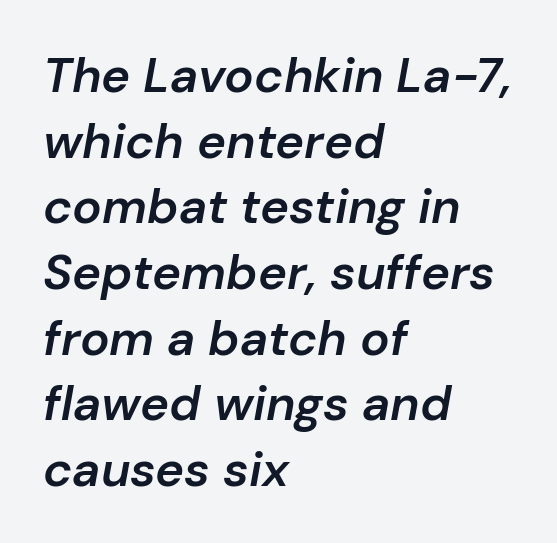
The image shows 49 px semibold type, italic (leaning right); set left-aligned, normal line spacing (1.34x), normal letter spacing, not underlined; low stroke contrast and a medium x-height.
